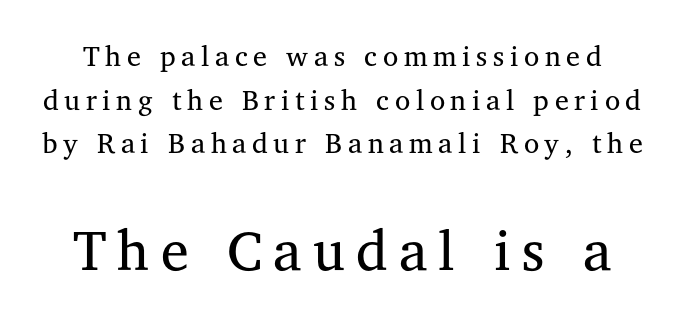
Q: Is the text bold? A: No.
Q: Is the text italic (slanted)? A: No, it is upright.
Q: Is the typeface a serif or a sans-serif typeface? A: Serif.
Q: Is the text underlined? A: No.
Q: Is the spacing between letters normal or unusually wide? A: Unusually wide.
Q: Is the spacing between lines tight, normal or loose? A: Normal.
Q: Which block of text is set in a larger size, the first (top) or the second (bottom)? A: The second (bottom) one.
Q: Width (condensed, normal, or wide)? A: Normal.
Q: Stroke contrast? A: Medium.
Q: x-height? A: Medium.
Q: Monospaced? A: No.
